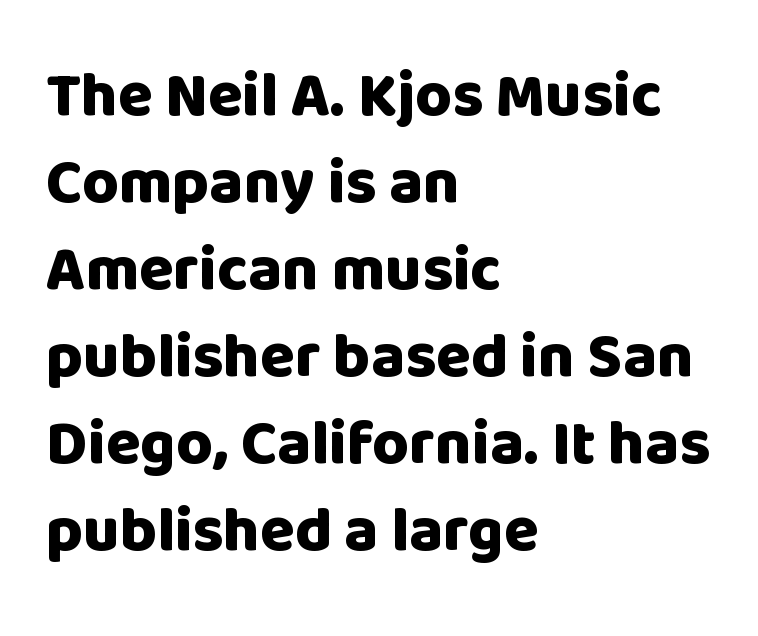
The image shows 63 px heavy sans-serif type, upright; set left-aligned, normal line spacing (1.38x), normal letter spacing, not underlined; low stroke contrast and a large x-height.
